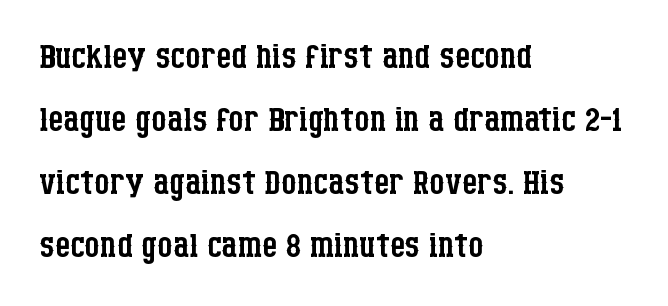
The face looks like a standard text weight, possibly lighter. The space between consecutive lines is moderate. Proportional: the letters do not fall into vertical columns. Has an underline been added? It has not.
